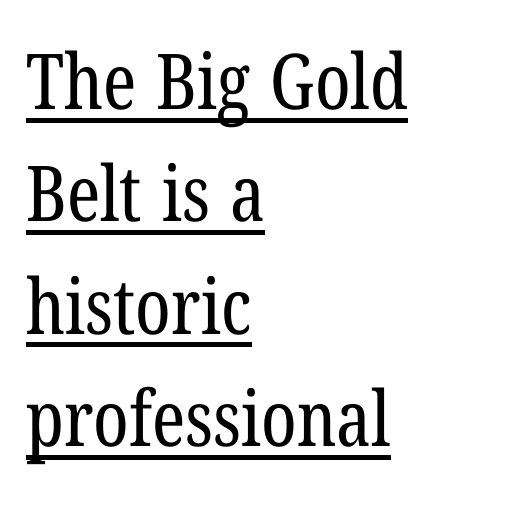
{"serif": "yes", "bold": "no", "weight": "regular", "width": "condensed", "stroke_contrast": "low", "x_height": "medium", "monospaced": "no", "underline": "yes", "align": "left", "line_spacing": "normal", "line_spacing_ratio": 1.46, "letter_spacing": "normal", "letter_spacing_em": 0.0, "glyph_px": 77}
